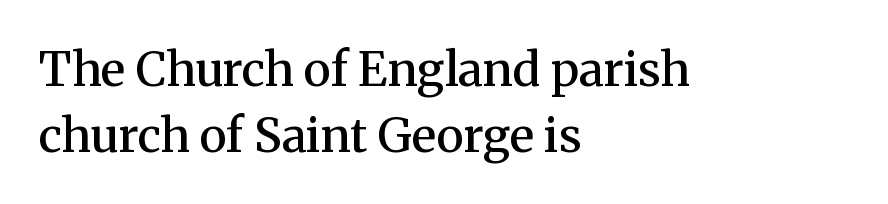
Q: Is the text bold? A: Semi-bold.
Q: Is the text italic (slanted)? A: No, it is upright.
Q: Is the typeface a serif or a sans-serif typeface? A: Serif.
Q: Is the text underlined? A: No.
Q: How is the paragraph aligned? A: Left-aligned.
Q: Is the spacing between letters normal or unusually wide? A: Normal.
Q: Is the spacing between lines tight, normal or loose? A: Normal.
Q: Width (condensed, normal, or wide)? A: Normal.
Q: Stroke contrast? A: Medium.
Q: x-height? A: Medium.
Q: Monospaced? A: No.
